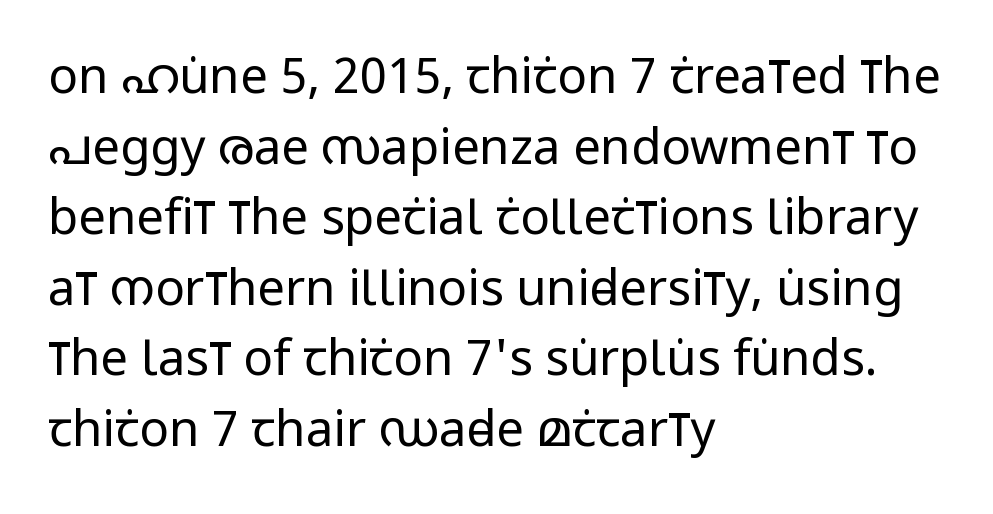
The image shows 49 px regular-weight, condensed sans-serif type, upright; set left-aligned, normal line spacing (1.44x), normal letter spacing, not underlined; low stroke contrast and a large x-height.
